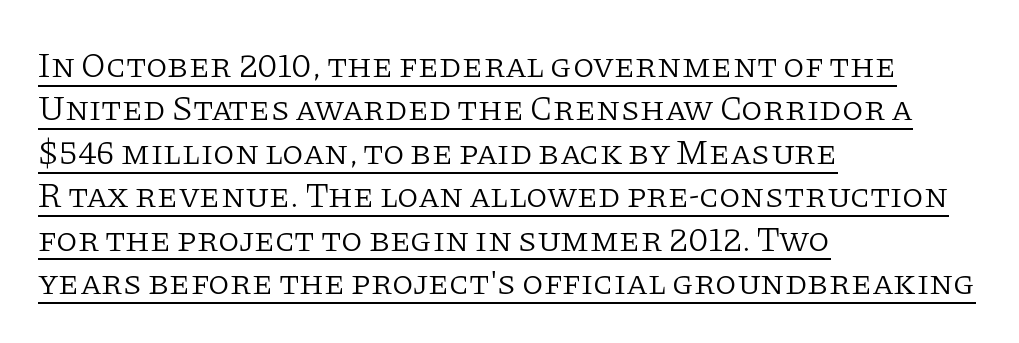
Q: Is the text bold? A: No.
Q: Is the text italic (slanted)? A: No, it is upright.
Q: Is the typeface a serif or a sans-serif typeface? A: Serif.
Q: Is the text underlined? A: Yes.
Q: How is the paragraph aligned? A: Left-aligned.
Q: Is the spacing between letters normal or unusually wide? A: Normal.
Q: Width (condensed, normal, or wide)? A: Normal.
Q: Stroke contrast? A: Low.
Q: x-height? A: Large.
Q: Monospaced? A: No.
